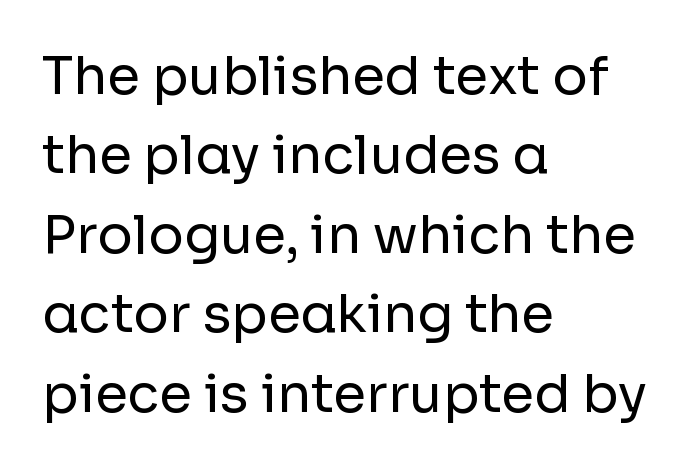
Q: Is the text bold? A: No.
Q: Is the text italic (slanted)? A: No, it is upright.
Q: Is the typeface a serif or a sans-serif typeface? A: Sans-serif.
Q: Is the text underlined? A: No.
Q: How is the paragraph aligned? A: Left-aligned.
Q: Is the spacing between letters normal or unusually wide? A: Normal.
Q: Is the spacing between lines tight, normal or loose? A: Normal.
Q: Width (condensed, normal, or wide)? A: Normal.
Q: Stroke contrast? A: Low.
Q: x-height? A: Medium.
Q: Monospaced? A: No.
